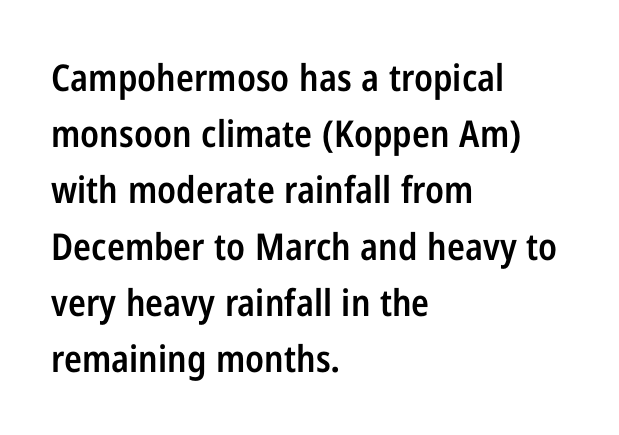
The image shows 37 px semibold, condensed sans-serif type, upright; set left-aligned, normal line spacing (1.52x), normal letter spacing, not underlined; low stroke contrast and a medium x-height.
